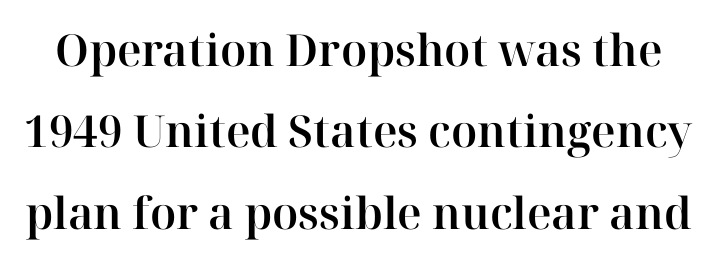
{"serif": "yes", "italic": "no", "width": "normal", "stroke_contrast": "high", "x_height": "medium", "monospaced": "no", "underline": "no", "line_spacing_ratio": 1.85, "letter_spacing": "normal", "letter_spacing_em": 0.0, "glyph_px": 44}
